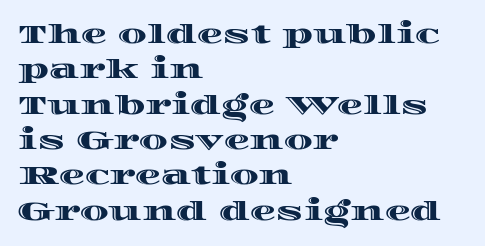
Q: Is the text italic (slanted)? A: No, it is upright.
Q: Is the text underlined? A: No.
Q: How is the paragraph aligned? A: Left-aligned.
Q: Is the spacing between letters normal or unusually wide? A: Normal.
Q: Is the spacing between lines tight, normal or loose? A: Normal.
